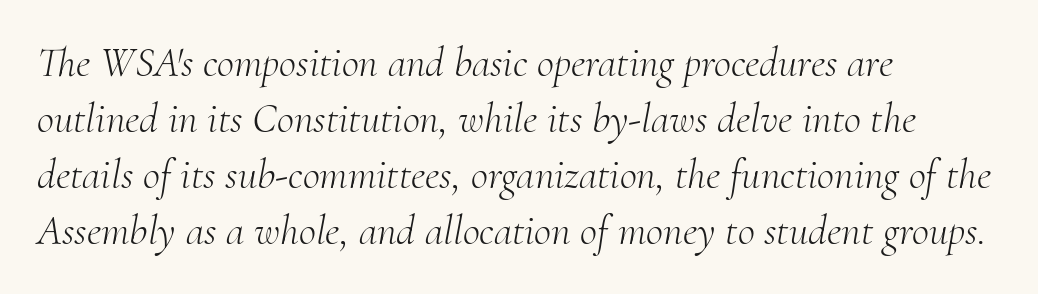
The typography opts for an oblique posture over an upright one. The characters display serif detailing at their extremities. In terms of leading, this rendering sits right in the middle. Tracking here is standard; glyphs follow each other at the usual distance.
